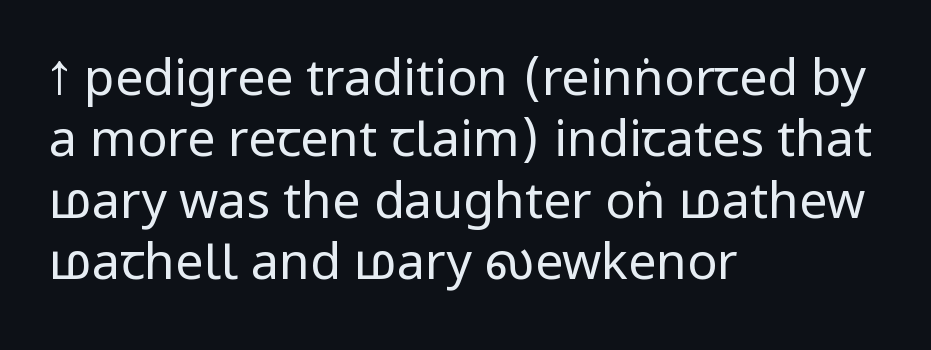
{"serif": "no", "italic": "no", "bold": "no", "weight": "regular", "width": "condensed", "stroke_contrast": "low", "x_height": "large", "monospaced": "no", "underline": "no", "align": "left", "line_spacing_ratio": 1.23, "letter_spacing": "normal", "letter_spacing_em": 0.0, "glyph_px": 50}
